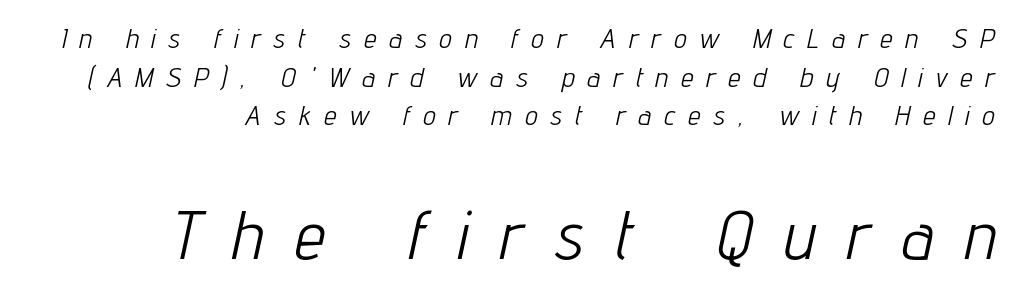
{"italic": "yes", "lean": "right", "slant_degrees": 12, "bold": "no", "weight": "light", "width": "condensed", "stroke_contrast": "low", "x_height": "medium", "monospaced": "no", "underline": "no", "align": "right", "line_spacing": "normal", "line_spacing_ratio": 1.38, "letter_spacing": "wide", "letter_spacing_em": 0.47, "larger_block": "second", "size_ratio": 2.46, "glyph_px": 69}
